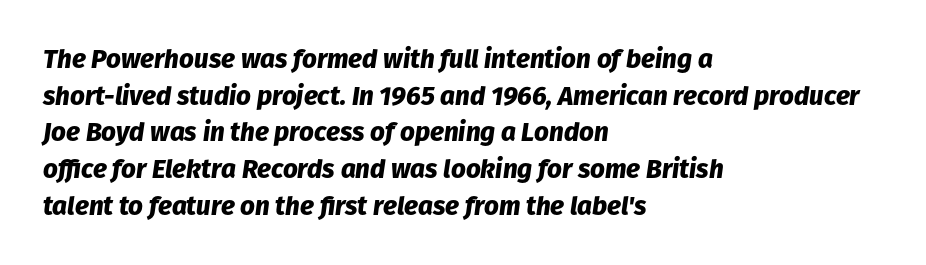
The image shows 26 px bold type, italic (leaning right); set left-aligned, normal line spacing (1.41x), normal letter spacing, not underlined.
